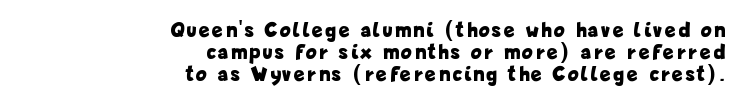
The image shows 22 px bold type, upright; set right-aligned, tight line spacing (1.01x), not underlined.
